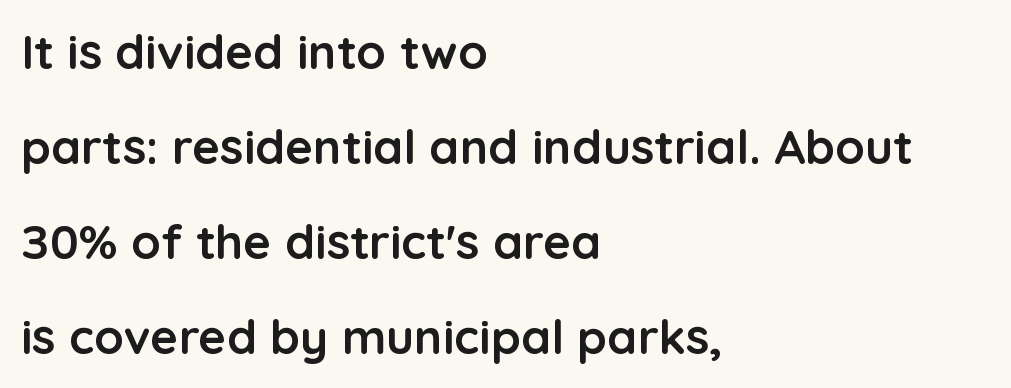
Q: Is the text bold? A: Yes.
Q: Is the text italic (slanted)? A: No, it is upright.
Q: Is the typeface a serif or a sans-serif typeface? A: Sans-serif.
Q: Is the text underlined? A: No.
Q: How is the paragraph aligned? A: Left-aligned.
Q: Is the spacing between letters normal or unusually wide? A: Normal.
Q: Is the spacing between lines tight, normal or loose? A: Loose.
Q: Width (condensed, normal, or wide)? A: Normal.
Q: Stroke contrast? A: Low.
Q: x-height? A: Medium.
Q: Monospaced? A: No.
